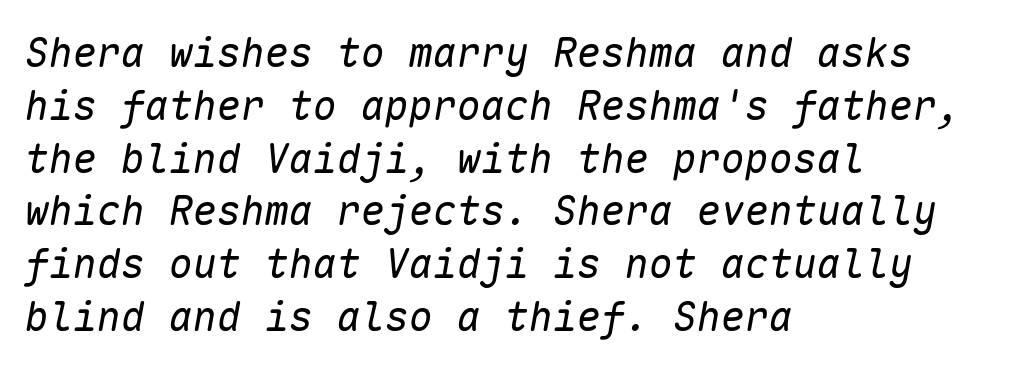
{"italic": "yes", "lean": "right", "slant_degrees": 10, "bold": "no", "weight": "regular", "width": "normal", "stroke_contrast": "low", "x_height": "medium", "monospaced": "yes", "underline": "no", "align": "left", "line_spacing": "normal", "line_spacing_ratio": 1.32, "letter_spacing": "normal", "letter_spacing_em": 0.0, "glyph_px": 40}
